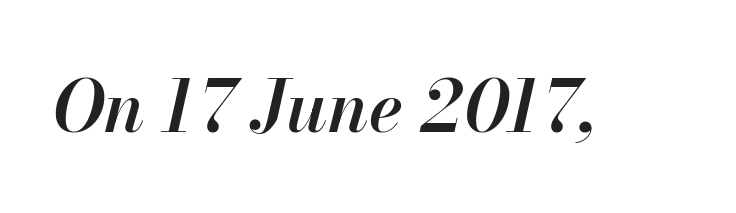
Glyph-to-glyph distance matches everyday printed text. As a designer I'd log this as weight 600, semibold. Unmarked baselines from the first word to the last. The lettering tilts uniformly, giving the passage an italic look. Do the characters align in a grid? No, the font is proportional.
